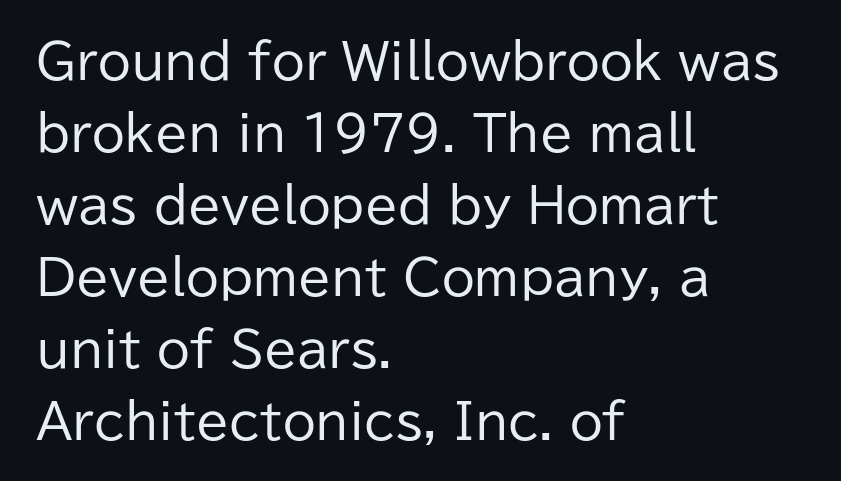
{"serif": "no", "italic": "no", "bold": "no", "weight": "regular", "width": "normal", "stroke_contrast": "low", "x_height": "medium", "monospaced": "no", "underline": "no", "align": "left", "line_spacing": "normal", "line_spacing_ratio": 1.5, "letter_spacing": "normal", "letter_spacing_em": 0.0, "glyph_px": 48}
